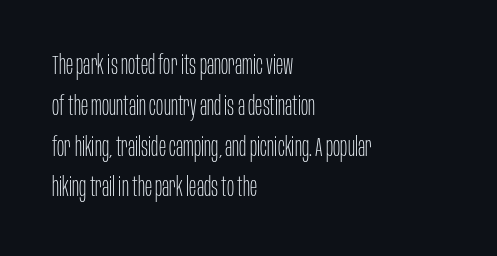
Q: Is the text bold? A: No.
Q: Is the text italic (slanted)? A: No, it is upright.
Q: Is the text underlined? A: No.
Q: How is the paragraph aligned? A: Left-aligned.
Q: Is the spacing between letters normal or unusually wide? A: Normal.
Q: Is the spacing between lines tight, normal or loose? A: Normal.
